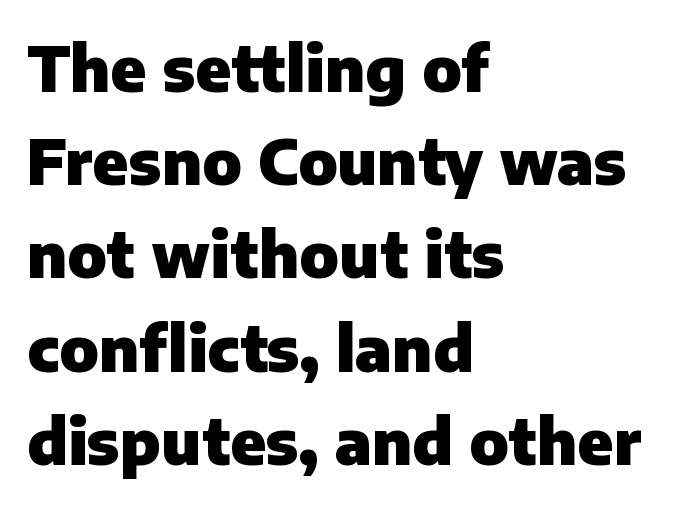
Its strokes are broad and dark, the hallmark of bold type. Look at the bottom of the vertical strokes: they stop flat, with no serifs. Every character sits straight up, as roman type does. There is no visible air inserted between adjacent glyphs.
